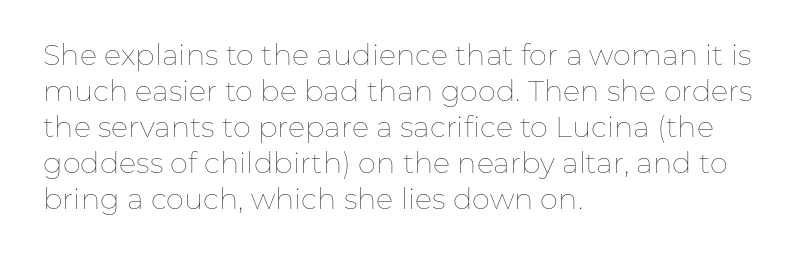
The image shows 29 px thin type, upright; set left-aligned, line spacing 1.24x, normal letter spacing, not underlined; low stroke contrast and a medium x-height.
